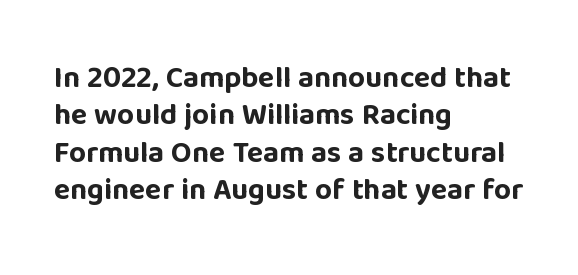
The image shows 30 px bold sans-serif type, upright; set left-aligned, normal line spacing (1.25x), normal letter spacing, not underlined; low stroke contrast and a large x-height.
